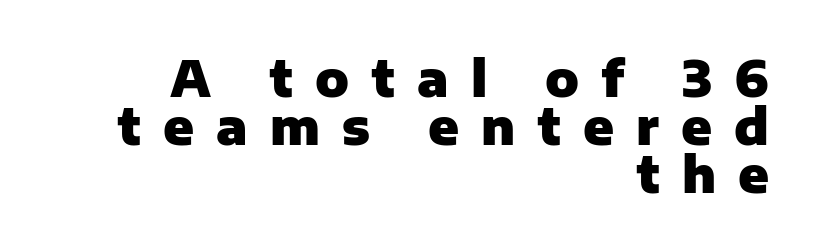
{"serif": "no", "italic": "no", "bold": "yes", "weight": "heavy", "width": "normal", "stroke_contrast": "low", "x_height": "medium", "monospaced": "no", "underline": "no", "align": "right", "line_spacing": "tight", "line_spacing_ratio": 0.96, "letter_spacing": "wide", "letter_spacing_em": 0.44, "glyph_px": 50}
